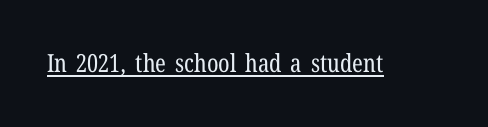
{"italic": "no", "bold": "no", "underline": "yes", "letter_spacing": "normal", "letter_spacing_em": 0.0, "glyph_px": 25}
